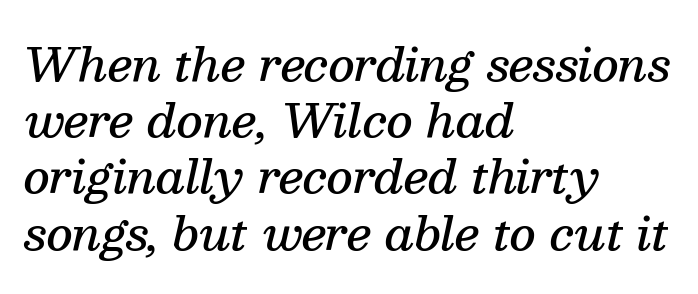
Q: Is the text bold? A: Semi-bold.
Q: Is the text italic (slanted)? A: Yes, it leans right by about 13 degrees.
Q: Is the typeface a serif or a sans-serif typeface? A: Serif.
Q: Is the text underlined? A: No.
Q: How is the paragraph aligned? A: Left-aligned.
Q: Is the spacing between letters normal or unusually wide? A: Normal.
Q: Is the spacing between lines tight, normal or loose? A: Normal.
Q: Width (condensed, normal, or wide)? A: Normal.
Q: Stroke contrast? A: Medium.
Q: x-height? A: Medium.
Q: Monospaced? A: No.
